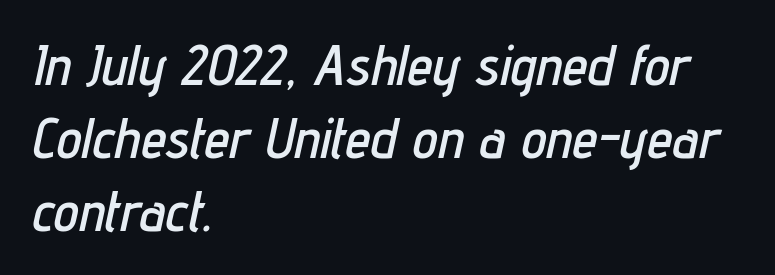
The image shows 57 px condensed type, italic (leaning right); set left-aligned, normal line spacing (1.28x), normal letter spacing, not underlined; low stroke contrast and a medium x-height.
